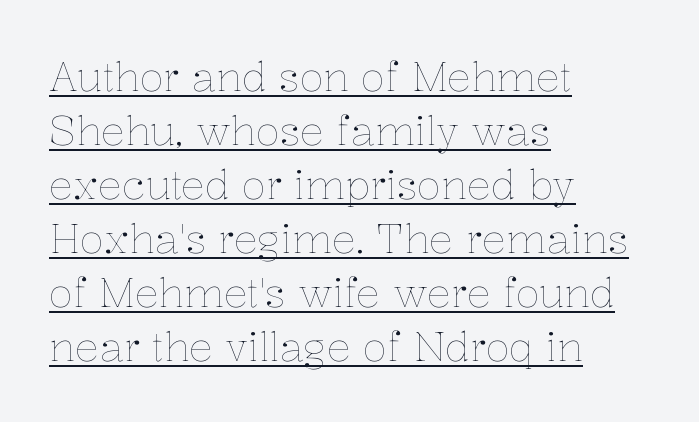
{"italic": "no", "bold": "no", "weight": "thin", "width": "normal", "stroke_contrast": "low", "x_height": "medium", "monospaced": "no", "underline": "yes", "align": "left", "line_spacing": "normal", "line_spacing_ratio": 1.35, "letter_spacing": "normal", "letter_spacing_em": 0.0, "glyph_px": 40}
